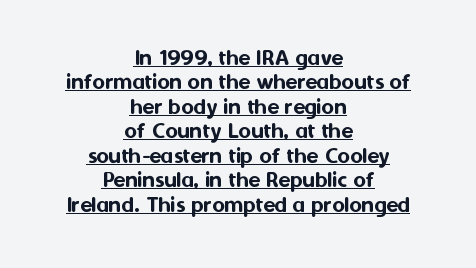
Vertical strokes here are truly vertical. Quick note: interline space is minimal. This is underlined copy, the kind a proofreader might mark for attention. Does the copy run flush right? No — it is centered line by line.
